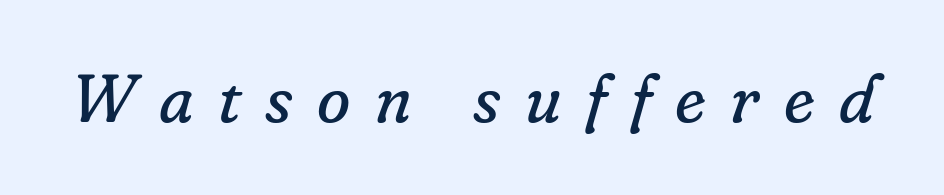
The image shows 68 px regular-weight serif type, italic (leaning right); set unusually wide letter spacing (+0.36 em), not underlined; low stroke contrast and a small x-height.
